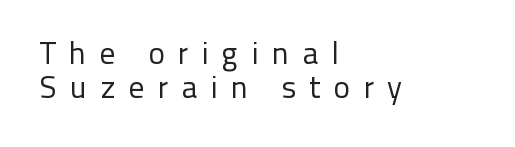
Q: Is the text bold? A: No.
Q: Is the text italic (slanted)? A: No, it is upright.
Q: Is the typeface a serif or a sans-serif typeface? A: Sans-serif.
Q: Is the text underlined? A: No.
Q: How is the paragraph aligned? A: Left-aligned.
Q: Is the spacing between letters normal or unusually wide? A: Unusually wide.
Q: Is the spacing between lines tight, normal or loose? A: Tight.
Q: Width (condensed, normal, or wide)? A: Normal.
Q: Stroke contrast? A: Low.
Q: x-height? A: Medium.
Q: Monospaced? A: No.
